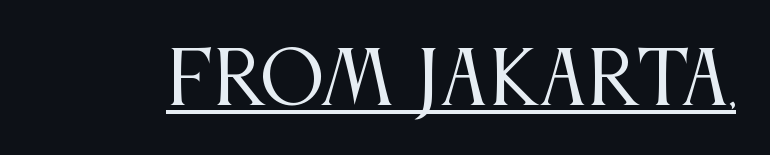
Q: Is the text bold? A: No.
Q: Is the text italic (slanted)? A: No, it is upright.
Q: Is the typeface a serif or a sans-serif typeface? A: Serif.
Q: Is the text underlined? A: Yes.
Q: Is the spacing between letters normal or unusually wide? A: Normal.
Q: Width (condensed, normal, or wide)? A: Condensed.
Q: Stroke contrast? A: Medium.
Q: x-height? A: Large.
Q: Monospaced? A: No.
